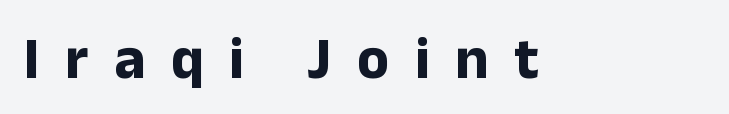
This is heavy type, rendered in bold. A typesetter would call this proportional, since set widths differ per character. Honestly, there is no underline to notice here at all. This rendering widens character spacing well past its baseline value. The letters stand upright; this is a roman face. These lines are composed in type without serifs.
